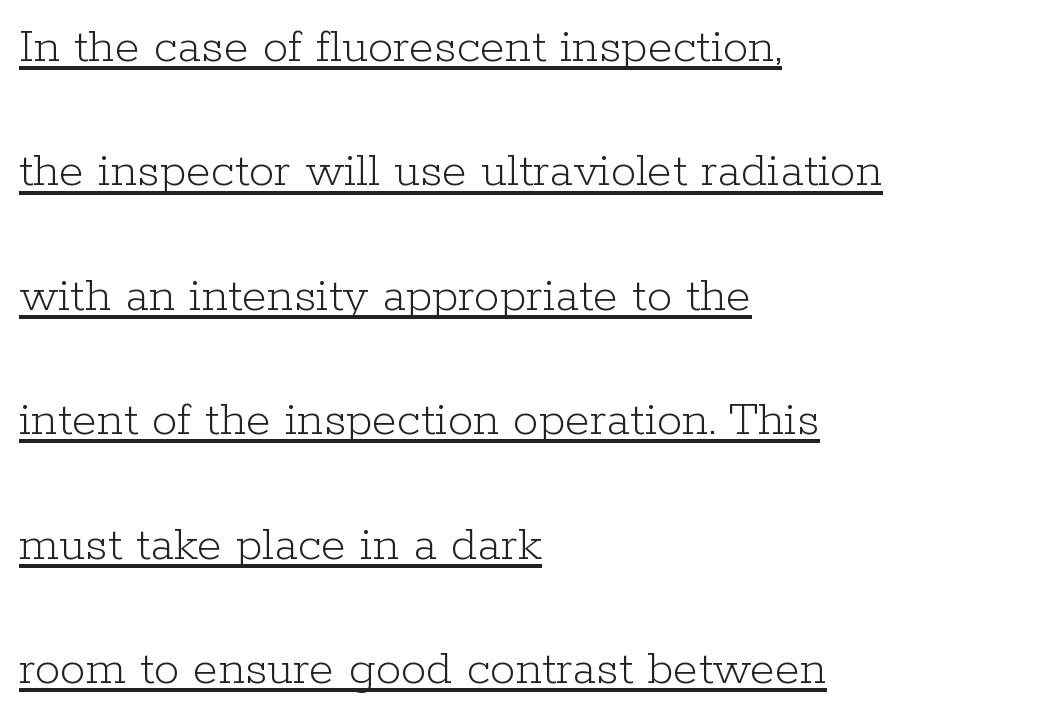
Characters remain perfectly vertical along every line. Letter spacing: default. Vertical spacing — loose. Type style note: has serifs. A baseline rule has been typeset under these characters. Reading down the block, your eye returns to a fixed left position each line.
